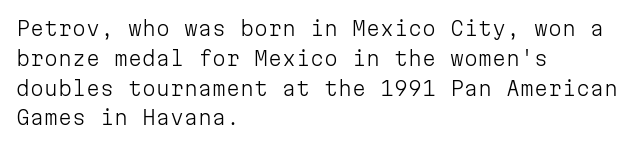
The image shows 20 px text type, upright; set left-aligned, normal line spacing (1.49x), normal letter spacing, not underlined.
